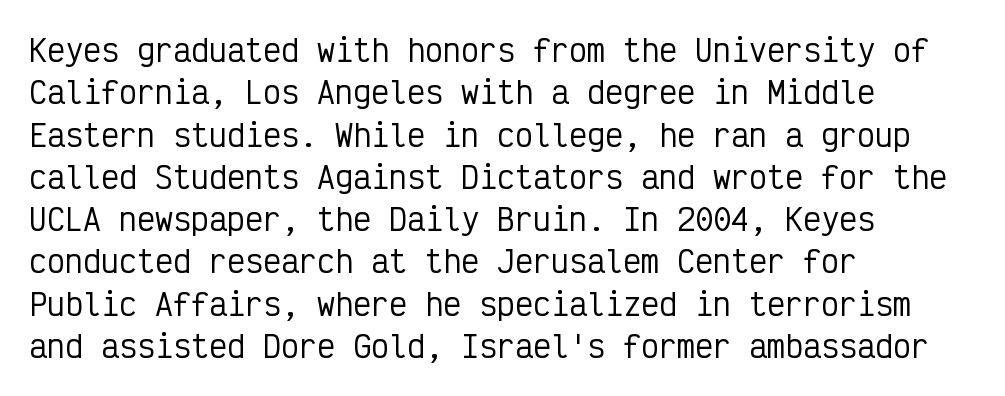
Here the glyphs are tracked normally, forming tight word shapes. If you drew a line through each stem, it would be perfectly vertical. A typesetter would call this monospace, since all characters share one set width. If you measured baseline to baseline, you'd find a middling distance. Nobody drew a line under any word here. Left-aligned paragraph, ragged on the right.
